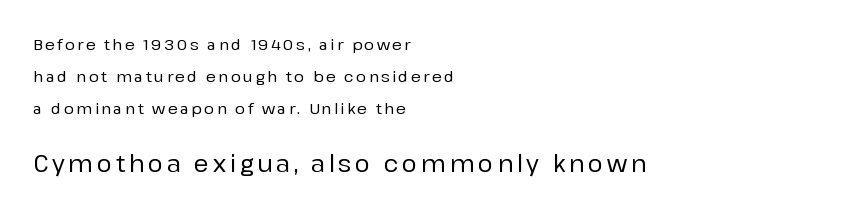
The image shows 23 px text type, upright; set left-aligned, loose line spacing (2.12x), not underlined; the second (bottom) block is 1.53x larger.
